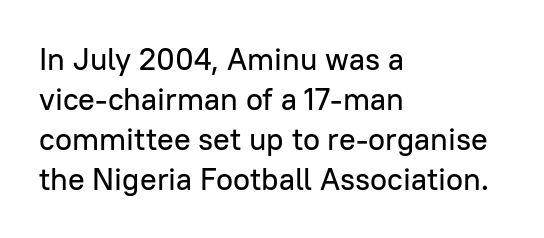
Ordinary non-slanted type is in use. Check under the words: just untouched page. Which margin do the lines hug? The left one — the right edge is uneven. A typesetter would call this zero additional tracking. The lines sit at an ordinary, default distance from one another. Each letter keeps its own natural width here, so spacing adapts to shape.
